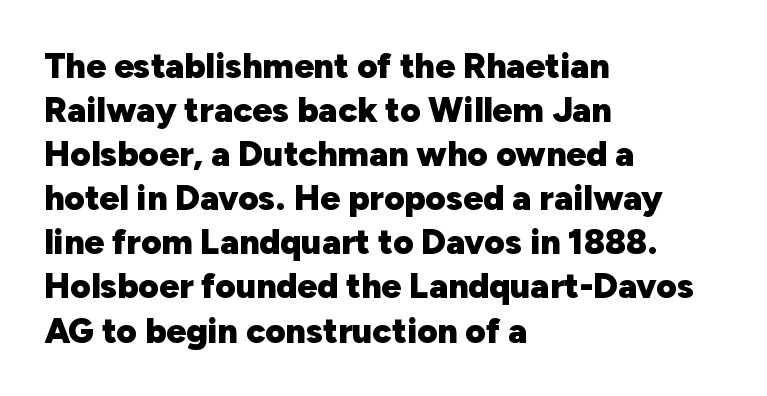
Q: Is the text bold? A: Yes.
Q: Is the text italic (slanted)? A: No, it is upright.
Q: Is the typeface a serif or a sans-serif typeface? A: Sans-serif.
Q: Is the text underlined? A: No.
Q: How is the paragraph aligned? A: Left-aligned.
Q: Is the spacing between letters normal or unusually wide? A: Normal.
Q: Is the spacing between lines tight, normal or loose? A: Normal.
Q: Width (condensed, normal, or wide)? A: Normal.
Q: Stroke contrast? A: Low.
Q: x-height? A: Medium.
Q: Monospaced? A: No.
